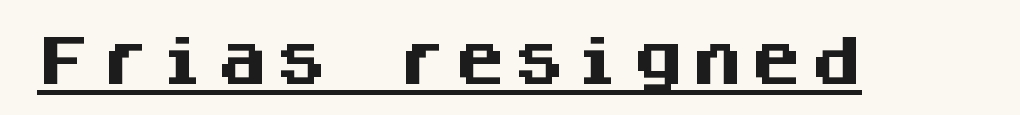
Q: Is the text bold? A: Yes.
Q: Is the text italic (slanted)? A: No, it is upright.
Q: Is the typeface a serif or a sans-serif typeface? A: Sans-serif.
Q: Is the text underlined? A: Yes.
Q: Width (condensed, normal, or wide)? A: Normal.
Q: Stroke contrast? A: Medium.
Q: x-height? A: Large.
Q: Monospaced? A: Yes.
